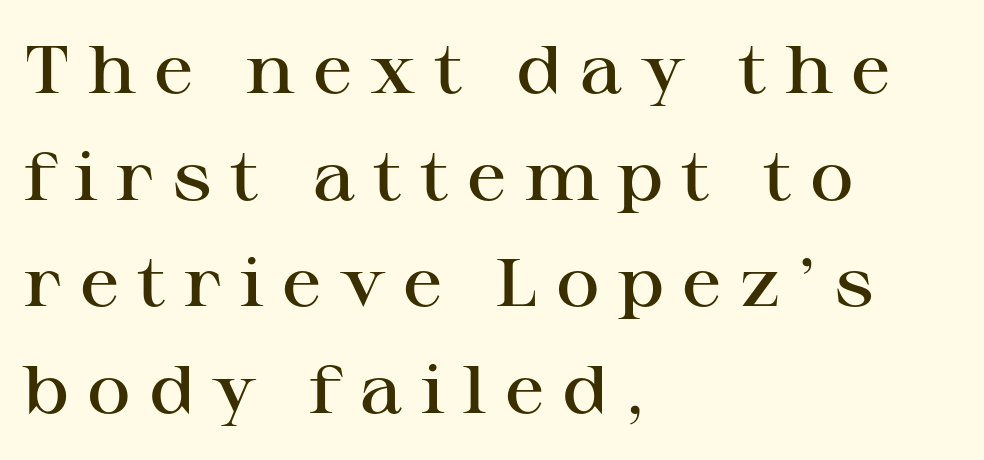
The image shows 67 px semibold, wide serif type, upright; set left-aligned, normal line spacing (1.59x), unusually wide letter spacing (+0.27 em), not underlined; high stroke contrast and a medium x-height.
